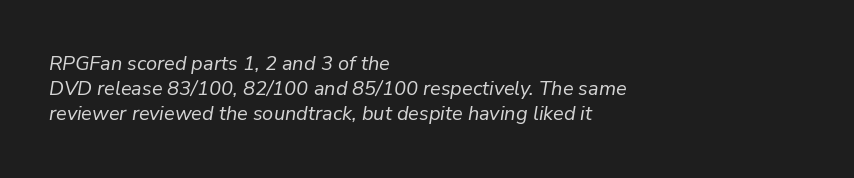
Q: Is the text bold? A: No.
Q: Is the text italic (slanted)? A: Yes, it leans right by about 9 degrees.
Q: Is the text underlined? A: No.
Q: How is the paragraph aligned? A: Left-aligned.
Q: Is the spacing between letters normal or unusually wide? A: Normal.
Q: Is the spacing between lines tight, normal or loose? A: Normal.
